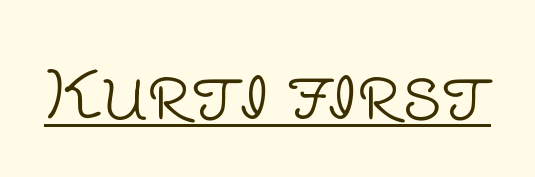
The face looks like a standard text weight, possibly lighter. The rendering shows plain stroke endings on the letterforms — a sans-serif design. Varying glyph widths throughout — classic text-font behaviour. Characters follow at the spacing the type designer built in.
